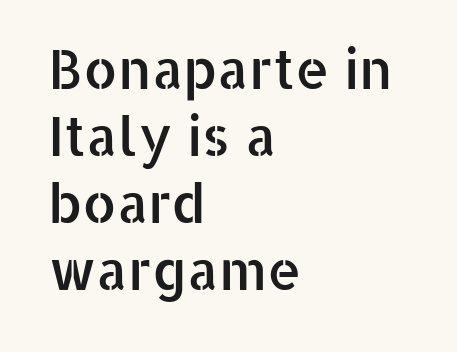
The image shows 54 px sans-serif type, upright; set left-aligned, line spacing 1.24x, normal letter spacing, not underlined; low stroke contrast and a medium x-height.
